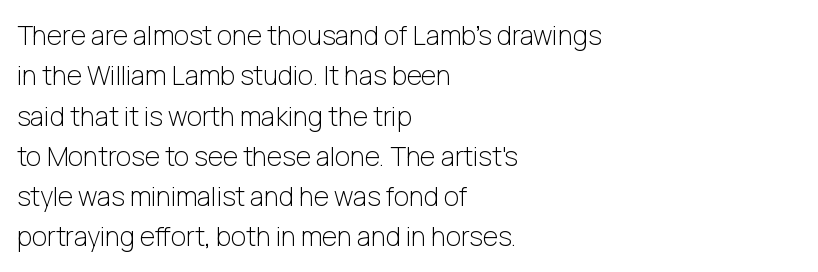
Q: Is the text bold? A: No.
Q: Is the text italic (slanted)? A: No, it is upright.
Q: Is the text underlined? A: No.
Q: How is the paragraph aligned? A: Left-aligned.
Q: Is the spacing between letters normal or unusually wide? A: Normal.
Q: Is the spacing between lines tight, normal or loose? A: Normal.
